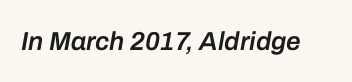
{"italic": "yes", "lean": "right", "slant_degrees": 10, "bold": "semi", "underline": "no", "letter_spacing": "normal", "letter_spacing_em": 0.0, "glyph_px": 26}
